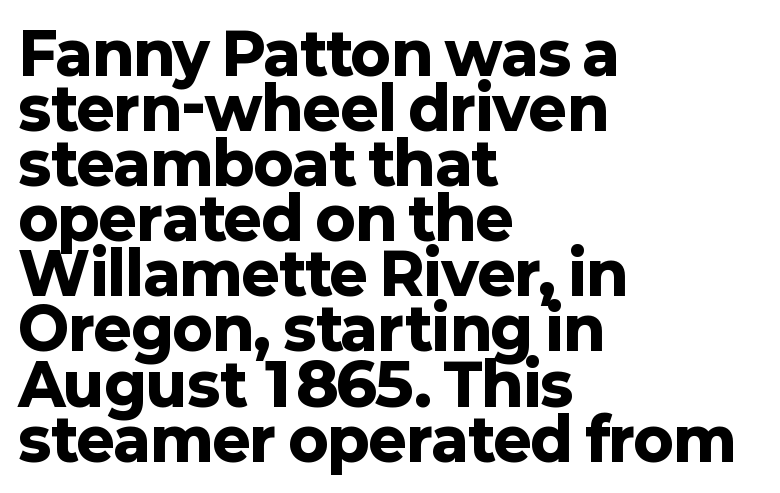
The image shows 58 px heavy sans-serif type, upright; set left-aligned, tight line spacing (0.95x), normal letter spacing, not underlined; low stroke contrast and a medium x-height.
